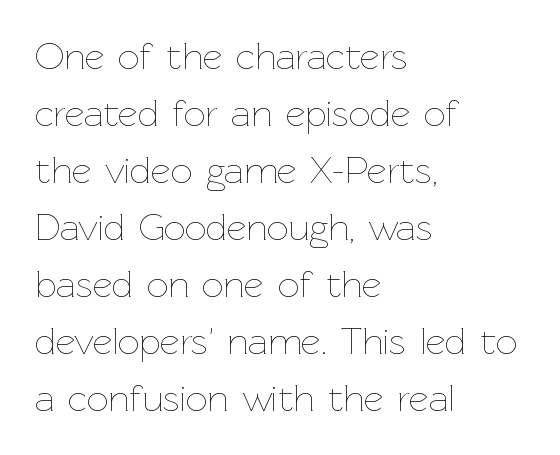
The image shows 38 px thin type, upright; set left-aligned, normal line spacing (1.5x), normal letter spacing, not underlined; low stroke contrast and a medium x-height.
